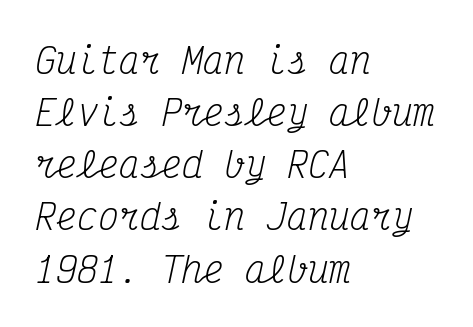
Q: Is the text bold? A: No.
Q: Is the text italic (slanted)? A: Yes, it leans right by about 12 degrees.
Q: Is the typeface a serif or a sans-serif typeface? A: Serif.
Q: Is the text underlined? A: No.
Q: How is the paragraph aligned? A: Left-aligned.
Q: Is the spacing between letters normal or unusually wide? A: Normal.
Q: Is the spacing between lines tight, normal or loose? A: Normal.
Q: Width (condensed, normal, or wide)? A: Condensed.
Q: Stroke contrast? A: Medium.
Q: x-height? A: Medium.
Q: Monospaced? A: Yes.
